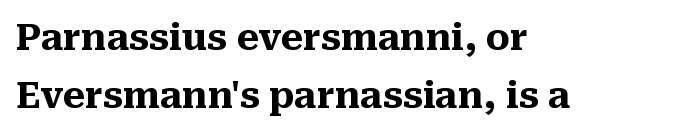
Q: Is the text bold? A: Yes.
Q: Is the text italic (slanted)? A: No, it is upright.
Q: Is the typeface a serif or a sans-serif typeface? A: Serif.
Q: Is the text underlined? A: No.
Q: How is the paragraph aligned? A: Left-aligned.
Q: Is the spacing between letters normal or unusually wide? A: Normal.
Q: Is the spacing between lines tight, normal or loose? A: Normal.
Q: Width (condensed, normal, or wide)? A: Normal.
Q: Stroke contrast? A: Medium.
Q: x-height? A: Medium.
Q: Monospaced? A: No.
